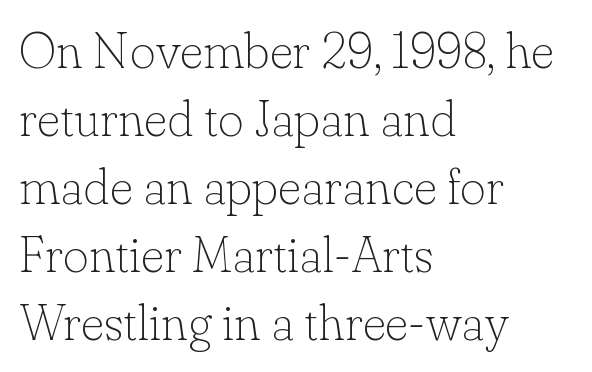
{"serif": "yes", "italic": "no", "bold": "no", "weight": "thin", "width": "normal", "stroke_contrast": "low", "x_height": "small", "monospaced": "no", "underline": "no", "align": "left", "line_spacing": "normal", "line_spacing_ratio": 1.36, "letter_spacing": "normal", "letter_spacing_em": 0.0, "glyph_px": 50}
